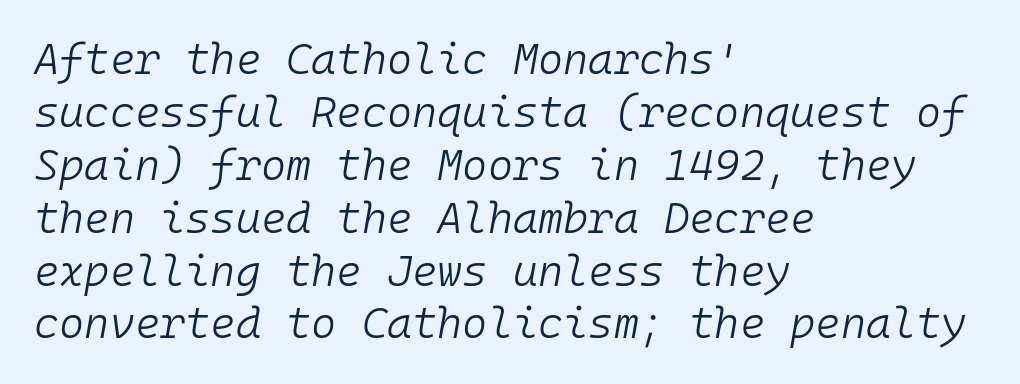
Q: Is the text bold? A: No.
Q: Is the text italic (slanted)? A: Yes, it leans right by about 10 degrees.
Q: Is the text underlined? A: No.
Q: How is the paragraph aligned? A: Left-aligned.
Q: Is the spacing between letters normal or unusually wide? A: Normal.
Q: Width (condensed, normal, or wide)? A: Normal.
Q: Stroke contrast? A: Low.
Q: x-height? A: Medium.
Q: Monospaced? A: Yes.
